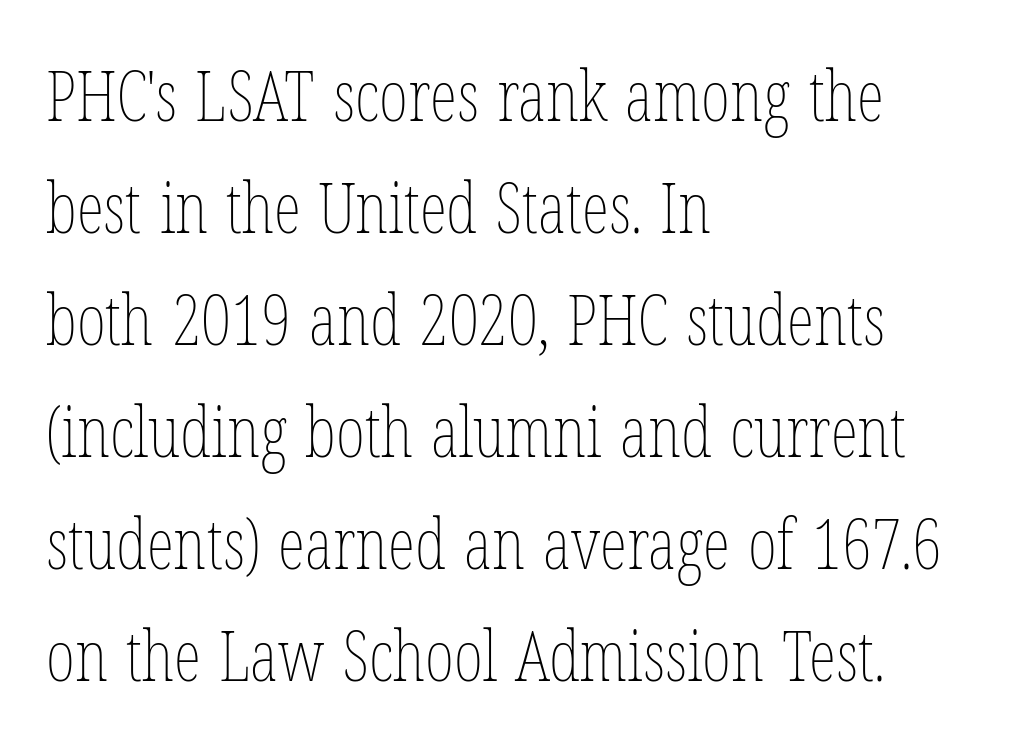
{"italic": "no", "bold": "no", "weight": "thin", "width": "condensed", "stroke_contrast": "low", "x_height": "medium", "monospaced": "no", "underline": "no", "align": "left", "line_spacing": "normal", "line_spacing_ratio": 1.6, "letter_spacing": "normal", "letter_spacing_em": 0.0, "glyph_px": 70}
